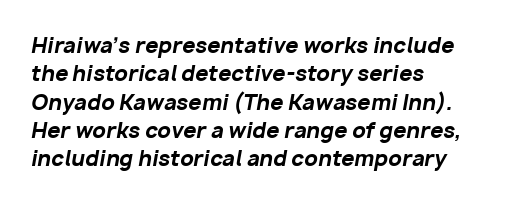
Q: Is the text bold? A: Yes.
Q: Is the text italic (slanted)? A: Yes, it leans right by about 10 degrees.
Q: Is the text underlined? A: No.
Q: How is the paragraph aligned? A: Left-aligned.
Q: Is the spacing between letters normal or unusually wide? A: Normal.
Q: Is the spacing between lines tight, normal or loose? A: Normal.
